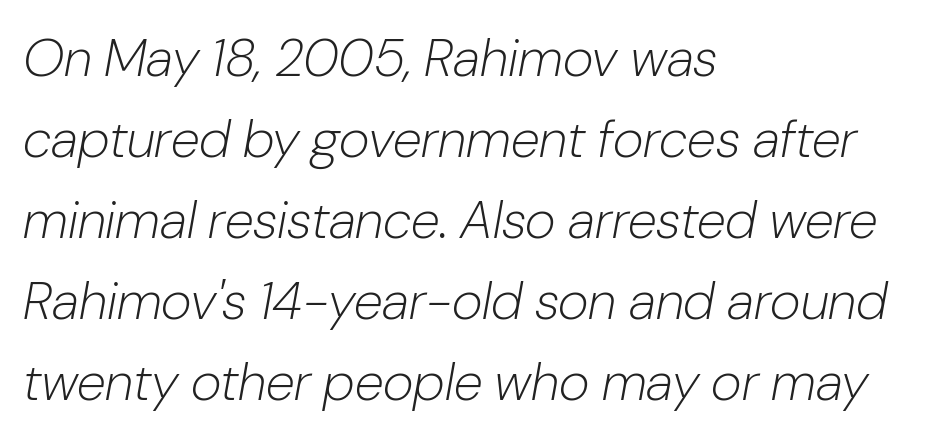
The image shows 53 px light type, italic (leaning right); set left-aligned, normal line spacing (1.53x), normal letter spacing, not underlined; low stroke contrast and a medium x-height.
